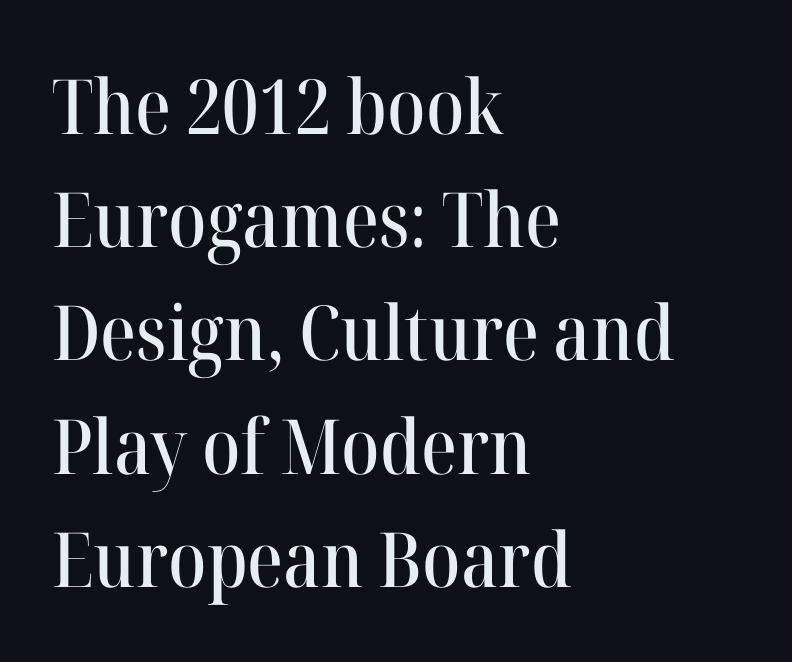
The image shows 76 px serif type, upright; set left-aligned, normal line spacing (1.49x), normal letter spacing, not underlined; high stroke contrast and a medium x-height.
